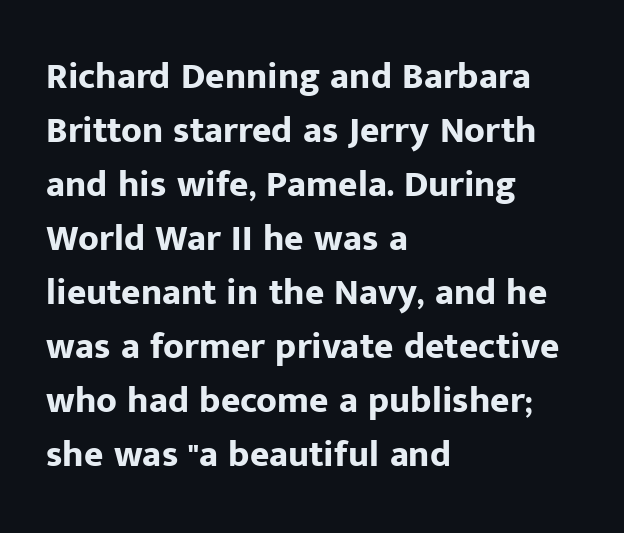
The image shows 37 px bold sans-serif type, upright; set left-aligned, normal line spacing (1.46x), normal letter spacing, not underlined; low stroke contrast and a medium x-height.
